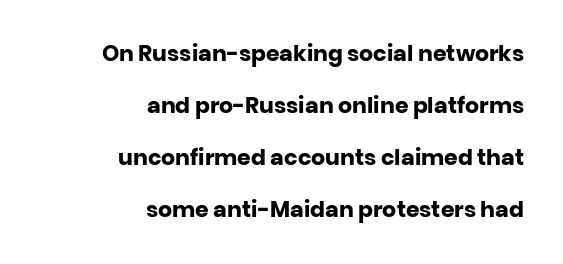
Q: Is the text bold? A: Yes.
Q: Is the text italic (slanted)? A: No, it is upright.
Q: Is the text underlined? A: No.
Q: How is the paragraph aligned? A: Right-aligned.
Q: Is the spacing between letters normal or unusually wide? A: Normal.
Q: Is the spacing between lines tight, normal or loose? A: Loose.
